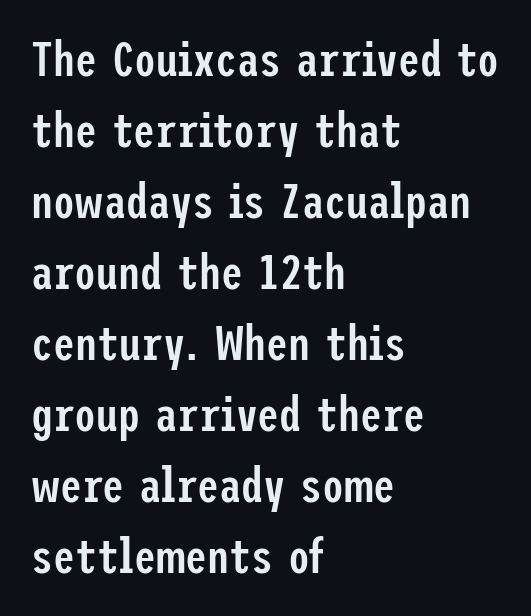
{"serif": "no", "italic": "no", "bold": "semi", "weight": "semibold", "width": "condensed", "stroke_contrast": "low", "x_height": "medium", "underline": "no", "align": "left", "line_spacing": "normal", "line_spacing_ratio": 1.45, "letter_spacing": "normal", "letter_spacing_em": 0.0, "glyph_px": 49}
